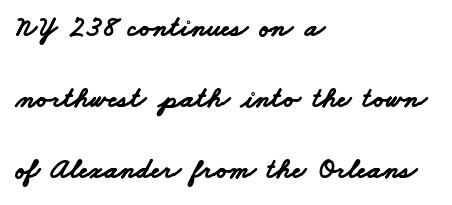
The image shows 29 px bold, wide sans-serif type; set left-aligned, loose line spacing (2.45x), normal letter spacing, not underlined; low stroke contrast and a small x-height.
